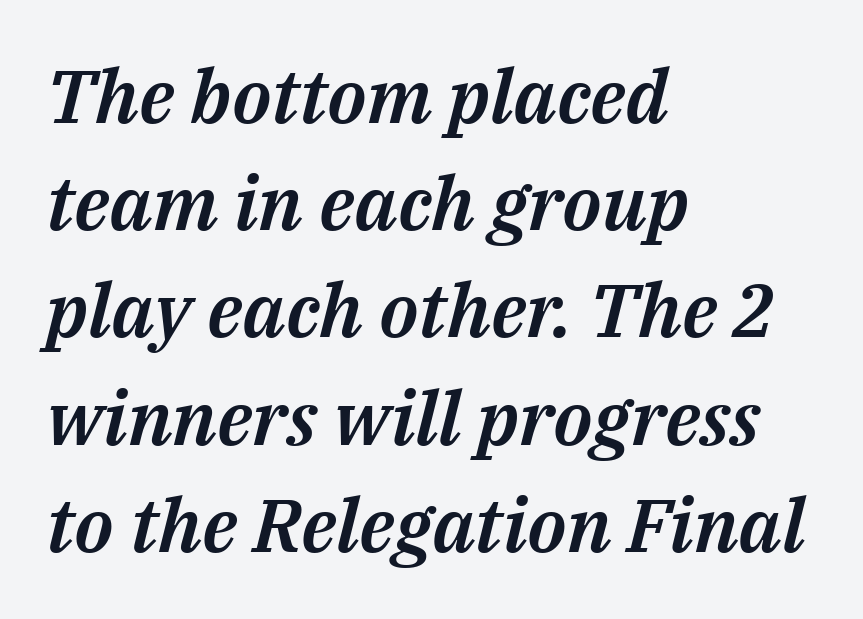
The image shows 75 px text type, italic (leaning right); set left-aligned, normal line spacing (1.43x), normal letter spacing, not underlined; medium stroke contrast and a medium x-height.
